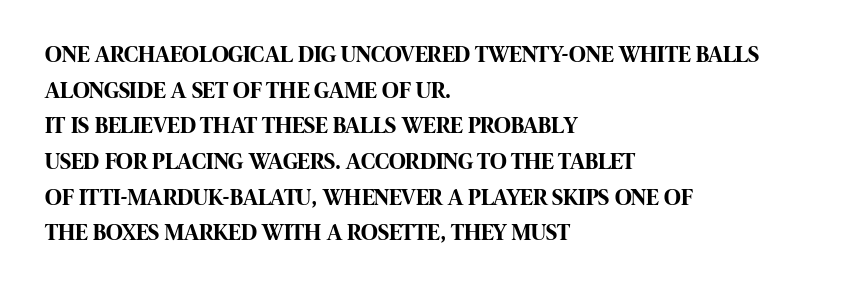
Q: Is the text bold? A: Yes.
Q: Is the text italic (slanted)? A: No, it is upright.
Q: Is the text underlined? A: No.
Q: How is the paragraph aligned? A: Left-aligned.
Q: Is the spacing between letters normal or unusually wide? A: Normal.
Q: Is the spacing between lines tight, normal or loose? A: Normal.
